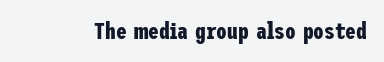
Q: Is the text bold? A: Yes.
Q: Is the text italic (slanted)? A: No, it is upright.
Q: Is the text underlined? A: No.
Q: Is the spacing between letters normal or unusually wide? A: Normal.
